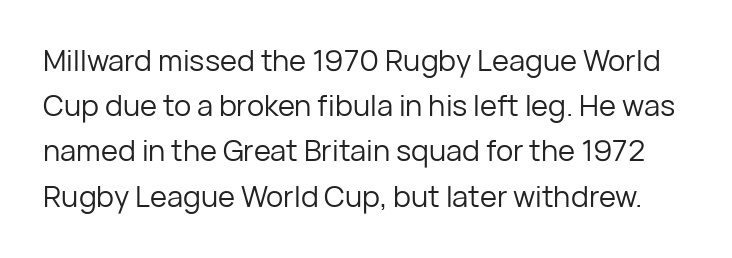
The image shows 29 px regular-weight sans-serif type, upright; set normal line spacing (1.56x), normal letter spacing, not underlined; low stroke contrast and a medium x-height.
